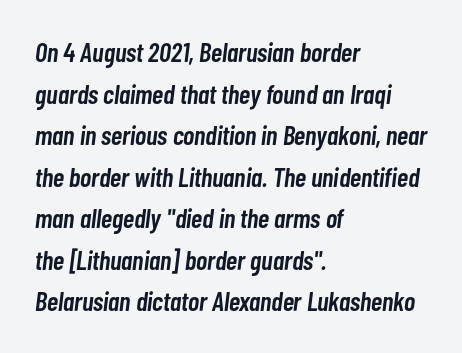
The image shows 27 px text type, italic (leaning right); set left-aligned, normal line spacing (1.54x), normal letter spacing, not underlined.
